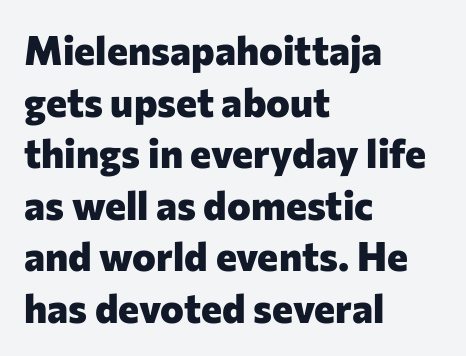
Rows of type keep a routine distance in the vertical direction. To sum up the face: it is a sans, with no serifs. The passage shown is not underscored anywhere. The rendering anchors every line to the left-hand side.
